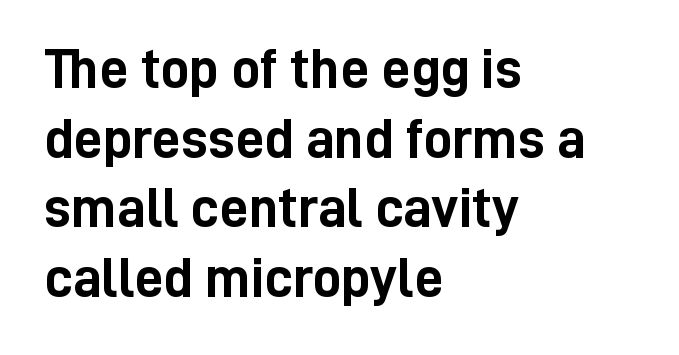
The image shows 57 px semibold, condensed sans-serif type, upright; set left-aligned, line spacing 1.22x, normal letter spacing, not underlined; low stroke contrast and a medium x-height.
